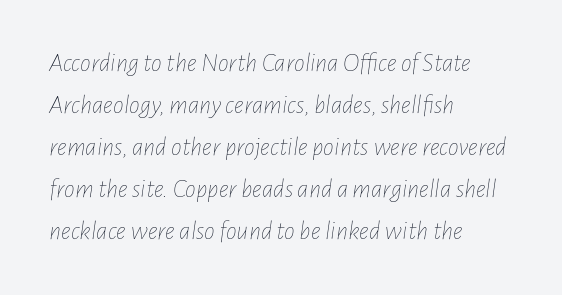
Q: Is the text bold? A: No.
Q: Is the text italic (slanted)? A: Yes, it leans right by about 7 degrees.
Q: Is the text underlined? A: No.
Q: How is the paragraph aligned? A: Left-aligned.
Q: Is the spacing between letters normal or unusually wide? A: Normal.
Q: Is the spacing between lines tight, normal or loose? A: Normal.
